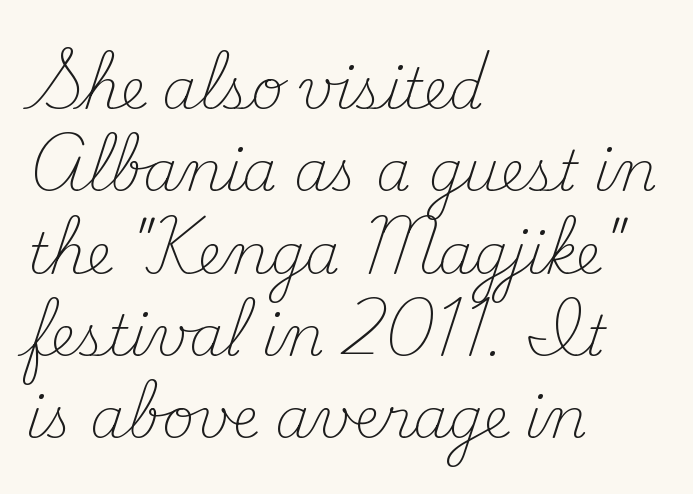
{"serif": "yes", "bold": "no", "weight": "light", "width": "normal", "stroke_contrast": "medium", "x_height": "small", "monospaced": "no", "underline": "no", "align": "left", "line_spacing": "normal", "line_spacing_ratio": 1.47, "letter_spacing": "normal", "letter_spacing_em": 0.0, "glyph_px": 56}
